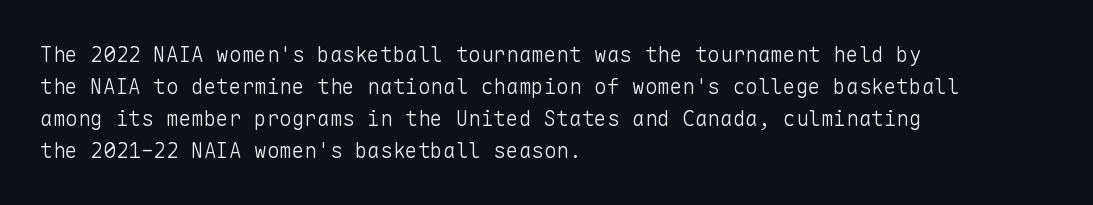
Q: Is the text bold? A: No.
Q: Is the text italic (slanted)? A: No, it is upright.
Q: Is the text underlined? A: No.
Q: How is the paragraph aligned? A: Left-aligned.
Q: Is the spacing between letters normal or unusually wide? A: Normal.
Q: Is the spacing between lines tight, normal or loose? A: Normal.
